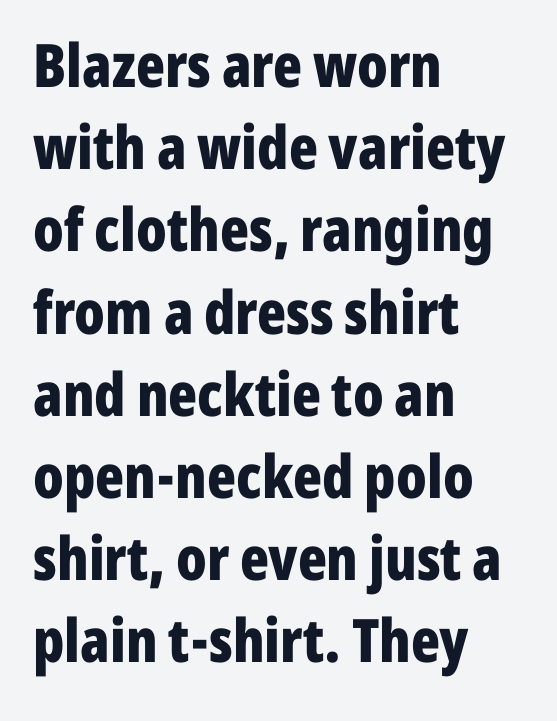
Q: Is the text bold? A: Yes.
Q: Is the text italic (slanted)? A: No, it is upright.
Q: Is the typeface a serif or a sans-serif typeface? A: Sans-serif.
Q: Is the text underlined? A: No.
Q: How is the paragraph aligned? A: Left-aligned.
Q: Is the spacing between letters normal or unusually wide? A: Normal.
Q: Is the spacing between lines tight, normal or loose? A: Normal.
Q: Width (condensed, normal, or wide)? A: Condensed.
Q: Stroke contrast? A: Low.
Q: x-height? A: Medium.
Q: Monospaced? A: No.
